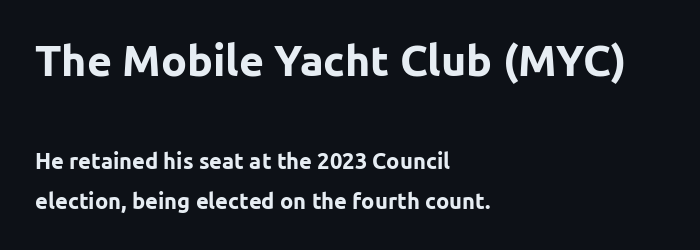
{"serif": "no", "italic": "no", "bold": "yes", "weight": "bold", "width": "normal", "stroke_contrast": "low", "x_height": "medium", "monospaced": "no", "underline": "no", "align": "left", "line_spacing_ratio": 1.82, "letter_spacing": "normal", "letter_spacing_em": 0.0, "larger_block": "first", "size_ratio": 1.95, "glyph_px": 43}
